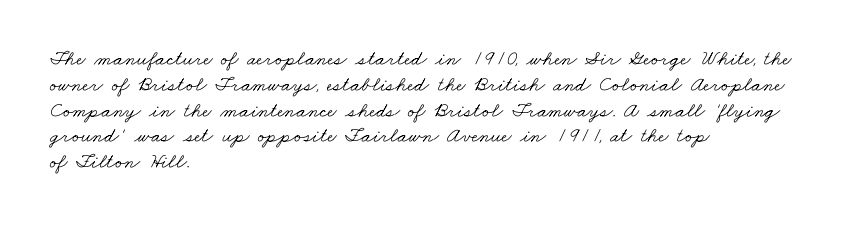
Q: Is the text bold? A: No.
Q: Is the text underlined? A: No.
Q: How is the paragraph aligned? A: Left-aligned.
Q: Is the spacing between letters normal or unusually wide? A: Normal.
